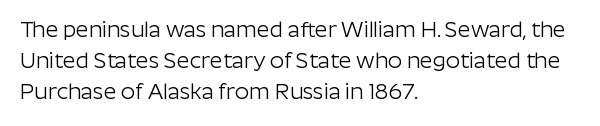
{"italic": "no", "bold": "no", "underline": "no", "align": "left", "line_spacing": "normal", "line_spacing_ratio": 1.41, "letter_spacing": "normal", "letter_spacing_em": 0.0, "glyph_px": 22}
